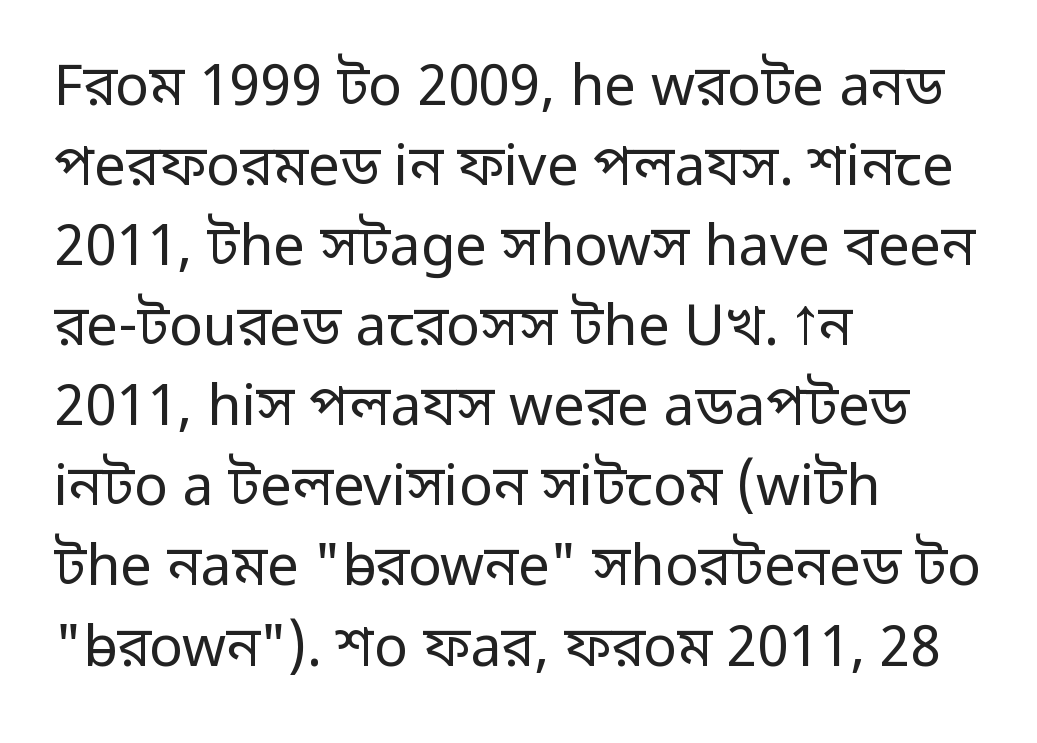
You could not count columns in this text — the font is proportionally spaced. The space directly below the letters is spotless. Each line starts at the same left margin while the right side varies. Posture: straight, roman, zero tilt. Short note: letters normally spaced. Type style note: lacks serifs.
